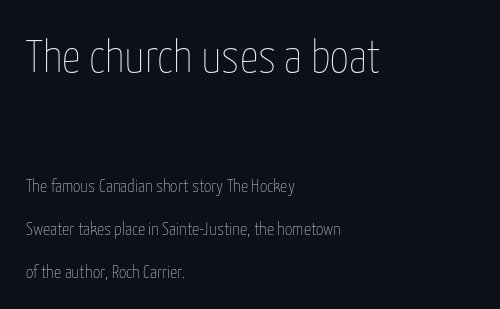
Q: Is the text bold? A: No.
Q: Is the text italic (slanted)? A: No, it is upright.
Q: Is the text underlined? A: No.
Q: How is the paragraph aligned? A: Left-aligned.
Q: Is the spacing between letters normal or unusually wide? A: Normal.
Q: Is the spacing between lines tight, normal or loose? A: Loose.
Q: Which block of text is set in a larger size, the first (top) or the second (bottom)? A: The first (top) one.
Q: Width (condensed, normal, or wide)? A: Condensed.
Q: Stroke contrast? A: Low.
Q: x-height? A: Medium.
Q: Monospaced? A: No.
